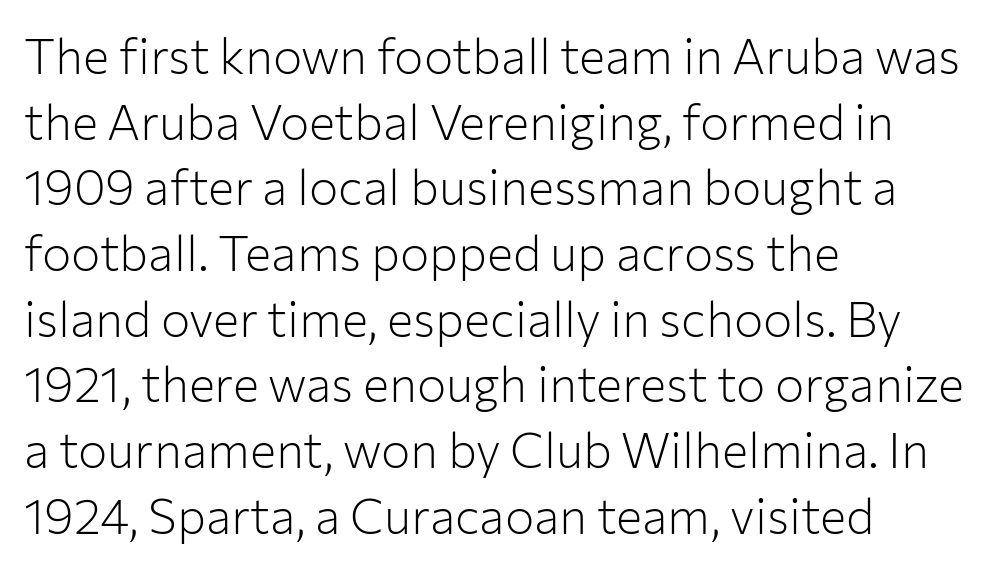
The image shows 49 px light sans-serif type, upright; set left-aligned, normal line spacing (1.34x), normal letter spacing, not underlined; low stroke contrast and a medium x-height.
